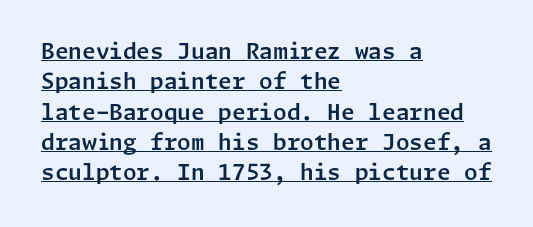
Leftover space on each line is placed entirely after the last word. The lines sit at an ordinary, default distance from one another. Characters remain perfectly vertical along every line. The line texture is even and compact thanks to regular tracking.
